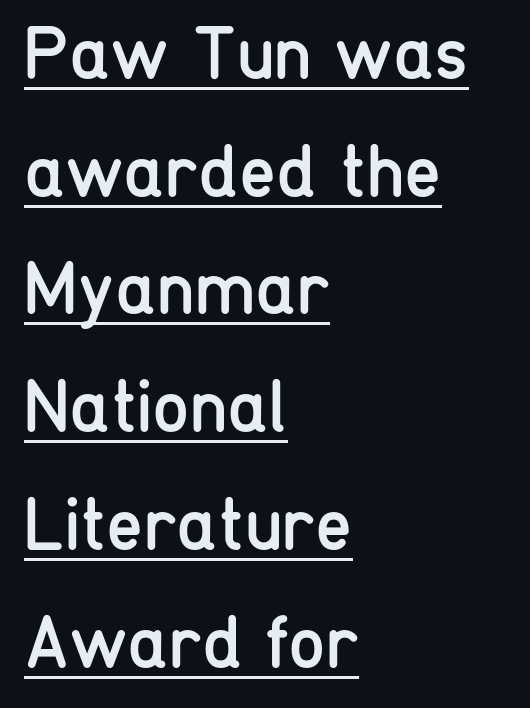
Q: Is the text bold? A: No.
Q: Is the text italic (slanted)? A: No, it is upright.
Q: Is the typeface a serif or a sans-serif typeface? A: Sans-serif.
Q: Is the text underlined? A: Yes.
Q: How is the paragraph aligned? A: Left-aligned.
Q: Is the spacing between letters normal or unusually wide? A: Normal.
Q: Is the spacing between lines tight, normal or loose? A: Normal.
Q: Width (condensed, normal, or wide)? A: Condensed.
Q: Stroke contrast? A: Low.
Q: x-height? A: Medium.
Q: Monospaced? A: No.
